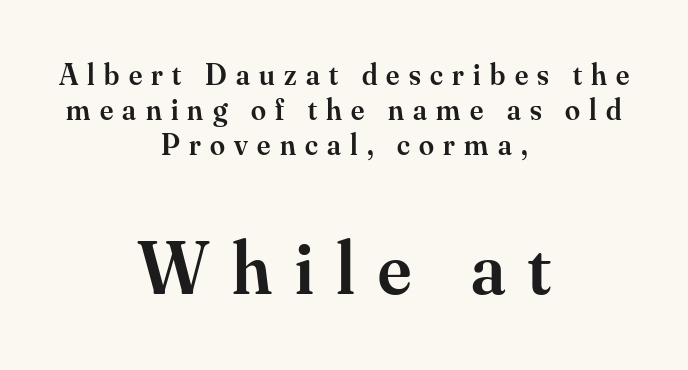
{"serif": "yes", "italic": "no", "bold": "semi", "weight": "semibold", "width": "normal", "stroke_contrast": "medium", "x_height": "small", "monospaced": "no", "underline": "no", "align": "center", "line_spacing_ratio": 1.17, "letter_spacing": "wide", "letter_spacing_em": 0.31, "larger_block": "second", "size_ratio": 2.5, "glyph_px": 75}
